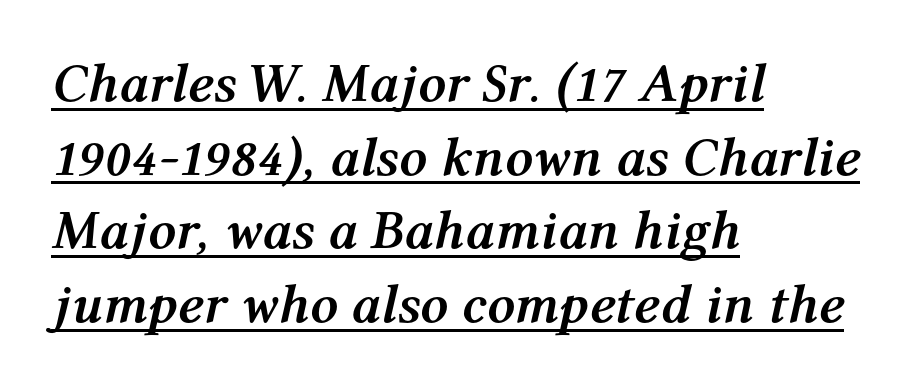
Q: Is the text bold? A: Yes.
Q: Is the text italic (slanted)? A: Yes, it leans right by about 12 degrees.
Q: Is the text underlined? A: Yes.
Q: How is the paragraph aligned? A: Left-aligned.
Q: Is the spacing between letters normal or unusually wide? A: Normal.
Q: Is the spacing between lines tight, normal or loose? A: Normal.
Q: Width (condensed, normal, or wide)? A: Normal.
Q: Stroke contrast? A: Medium.
Q: x-height? A: Medium.
Q: Monospaced? A: No.
